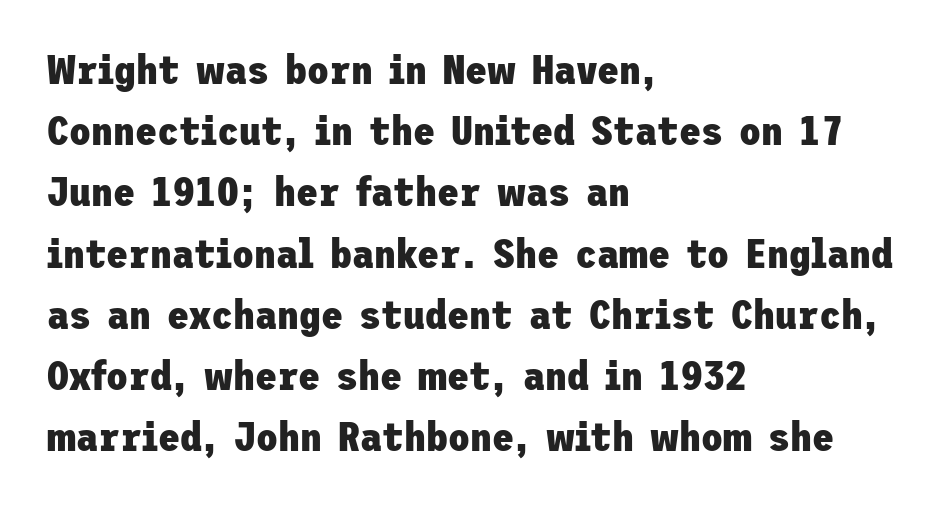
{"serif": "no", "italic": "no", "bold": "yes", "weight": "heavy", "width": "normal", "stroke_contrast": "low", "x_height": "medium", "underline": "no", "align": "left", "line_spacing": "normal", "line_spacing_ratio": 1.53, "letter_spacing": "normal", "letter_spacing_em": 0.0, "glyph_px": 40}
